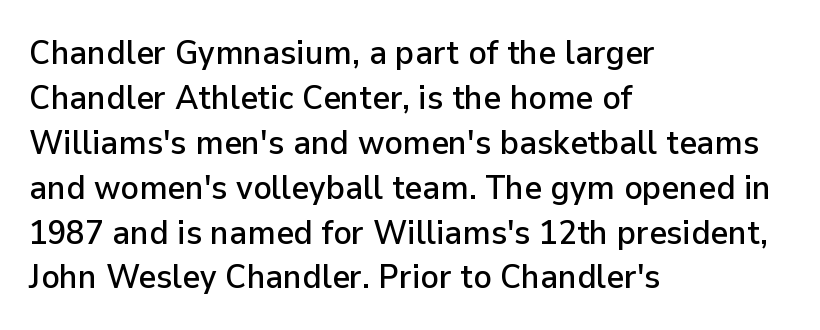
The image shows 34 px sans-serif type, upright; set left-aligned, normal line spacing (1.32x), normal letter spacing, not underlined; low stroke contrast and a medium x-height.
